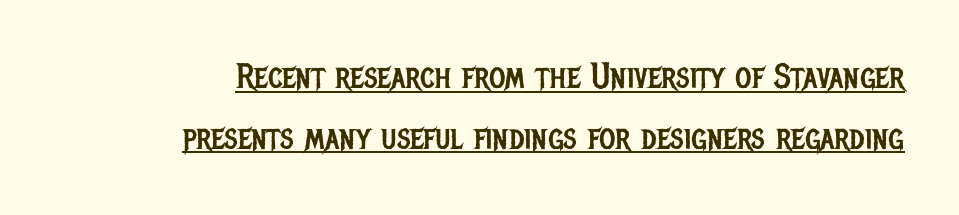
Q: Is the text bold? A: No.
Q: Is the text italic (slanted)? A: No, it is upright.
Q: Is the typeface a serif or a sans-serif typeface? A: Sans-serif.
Q: Is the text underlined? A: Yes.
Q: How is the paragraph aligned? A: Right-aligned.
Q: Is the spacing between letters normal or unusually wide? A: Normal.
Q: Width (condensed, normal, or wide)? A: Condensed.
Q: Stroke contrast? A: Low.
Q: x-height? A: Large.
Q: Monospaced? A: No.
